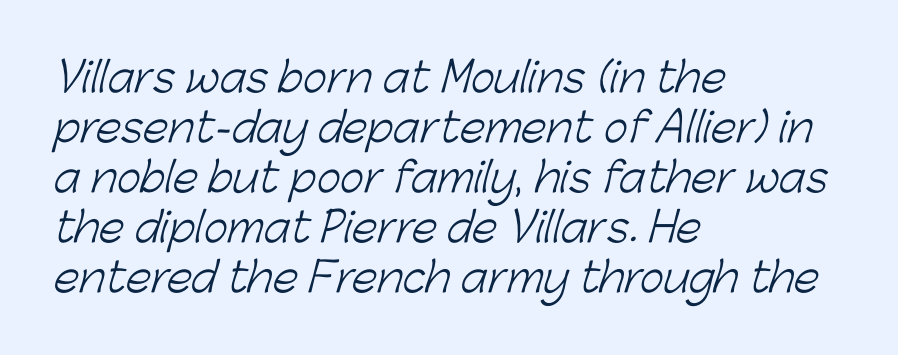
The image shows 41 px light sans-serif type; set left-aligned, line spacing 1.22x, normal letter spacing, not underlined; low stroke contrast and a medium x-height.
